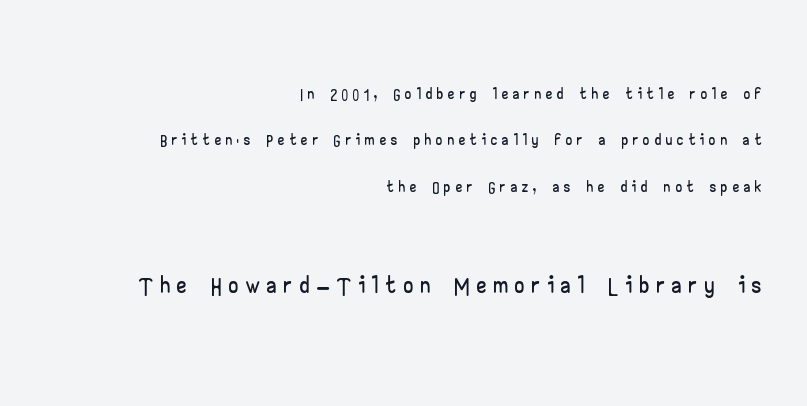
{"serif": "no", "italic": "no", "width": "wide", "stroke_contrast": "low", "x_height": "small", "monospaced": "no", "underline": "no", "align": "right", "line_spacing": "loose", "line_spacing_ratio": 1.93, "letter_spacing": "wide", "letter_spacing_em": 0.23, "larger_block": "second", "size_ratio": 1.5, "glyph_px": 36}
